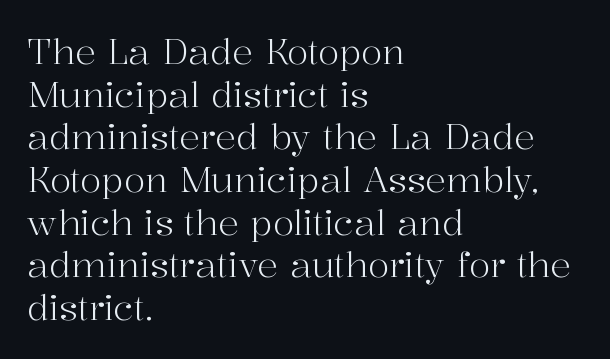
The specimen reads as upright at a glance. The rendering anchors every line to the left-hand side. You could call the tracking neutral — neither tight nor loose. These lines are rendered in a variable-pitch font.
